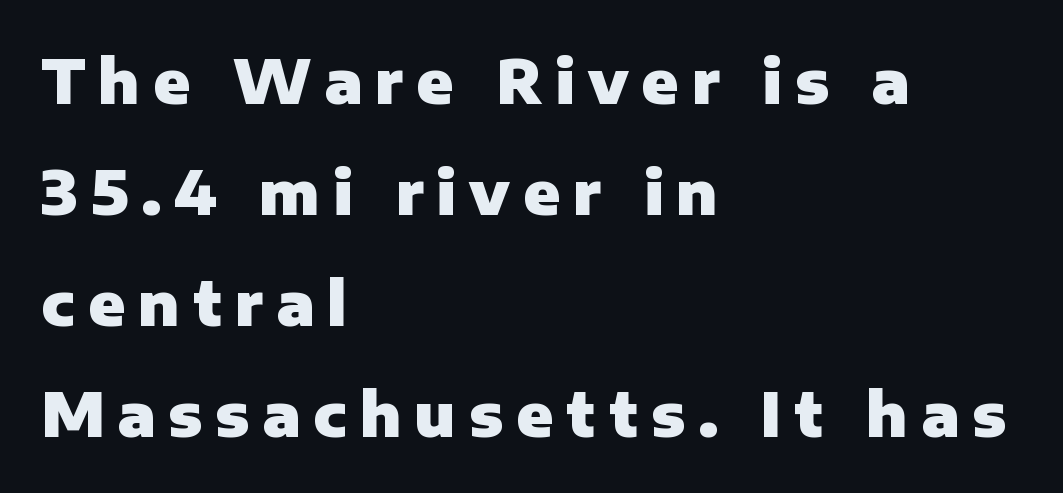
{"serif": "no", "italic": "no", "bold": "yes", "weight": "heavy", "width": "normal", "stroke_contrast": "low", "x_height": "medium", "monospaced": "no", "underline": "no", "align": "left", "line_spacing_ratio": 1.82, "letter_spacing": "wide", "letter_spacing_em": 0.21, "glyph_px": 61}
